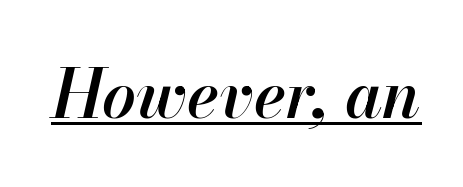
The image shows 67 px semibold type, italic (leaning right); set normal letter spacing, underlined; high stroke contrast and a small x-height.
